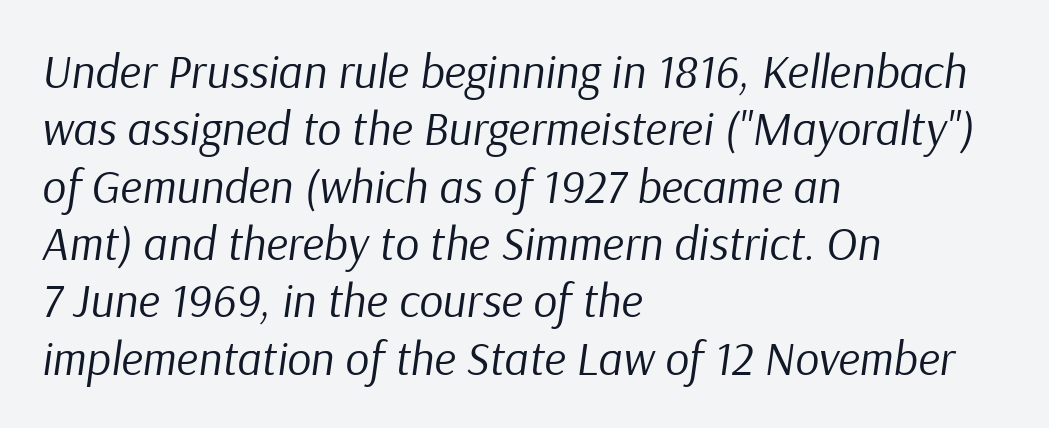
The image shows 47 px regular-weight type, italic (leaning right); set left-aligned, line spacing 1.22x, normal letter spacing, not underlined; low stroke contrast and a medium x-height.
